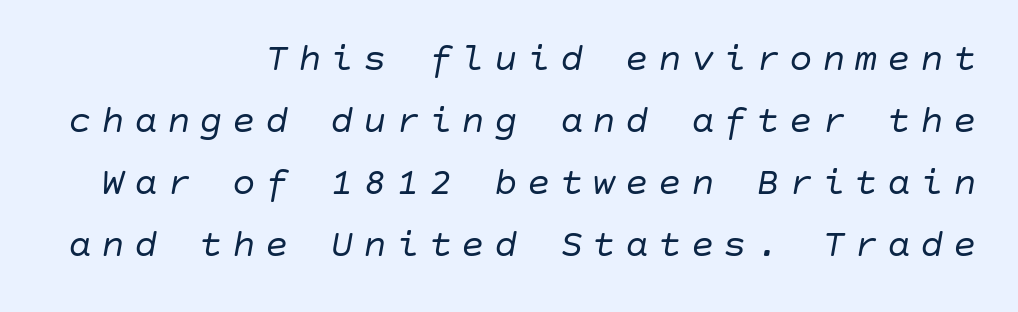
{"italic": "yes", "lean": "right", "slant_degrees": 10, "bold": "no", "weight": "regular", "width": "normal", "stroke_contrast": "low", "x_height": "large", "underline": "no", "align": "right", "line_spacing": "normal", "line_spacing_ratio": 1.59, "letter_spacing": "wide", "letter_spacing_em": 0.24, "glyph_px": 39}
